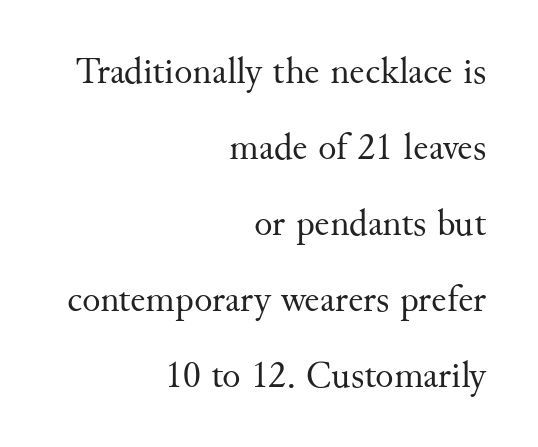
Rows of type keep a wide berth in the vertical direction. The gaps between neighbouring characters are ordinary and unremarkable. A light-to-regular cut is what we see here. The letters advance in unequal steps, a hallmark of proportional type. Words float on clear page, feet unadorned. The type sits square on the baseline with zero lean.
